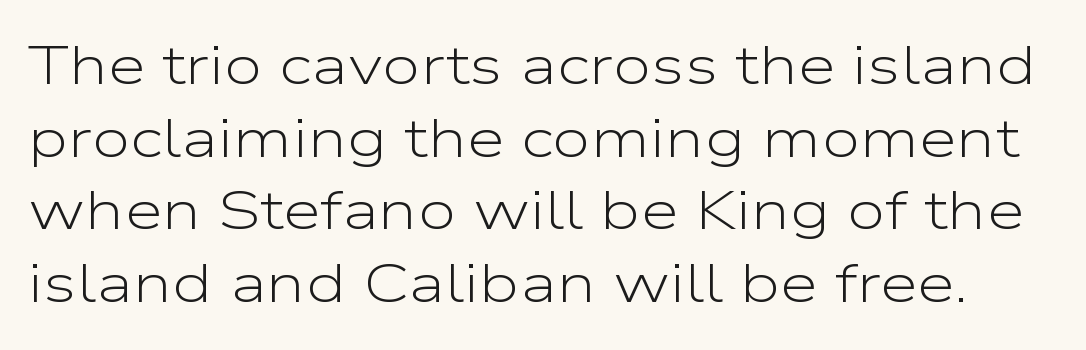
{"serif": "no", "italic": "no", "bold": "no", "weight": "light", "width": "wide", "stroke_contrast": "low", "x_height": "medium", "monospaced": "no", "underline": "no", "line_spacing": "normal", "line_spacing_ratio": 1.32, "letter_spacing": "normal", "letter_spacing_em": 0.0, "glyph_px": 55}
